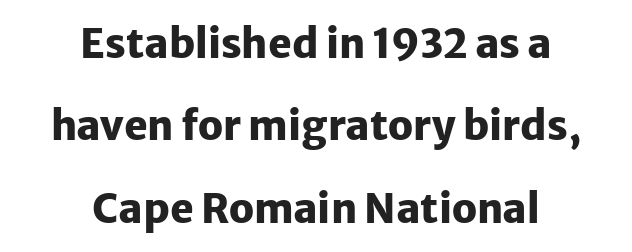
Does extra space separate the letters? No, they use regular spacing. Ordinary non-slanted type is in use. Horizontal alignment here is central, giving a formal, balanced look. How would I describe the line gaps? Wide and relaxed.
